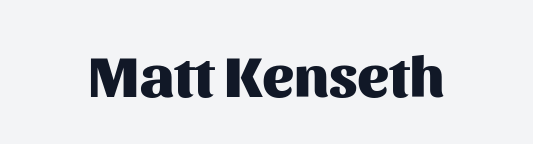
Underlining? Definitely not there. Looks like regular typesetting: each glyph gets only the width it needs. Honestly, the letter spacing is just normal — you wouldn't notice it. Italic? Not at all — the glyphs are vertical.
